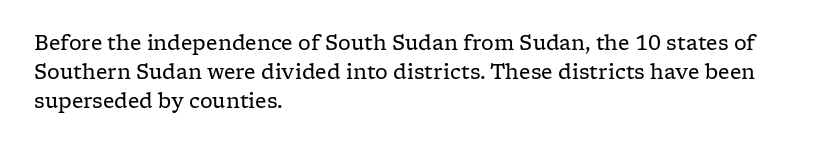
Beneath every word, the page is bare. Stems here are at most as thick as an everyday book face. When letters stand straight like this, we call the style roman or upright. This rendering leaves character spacing at its baseline value. The rendering uses a moderate line-height, typical for paragraphs.
